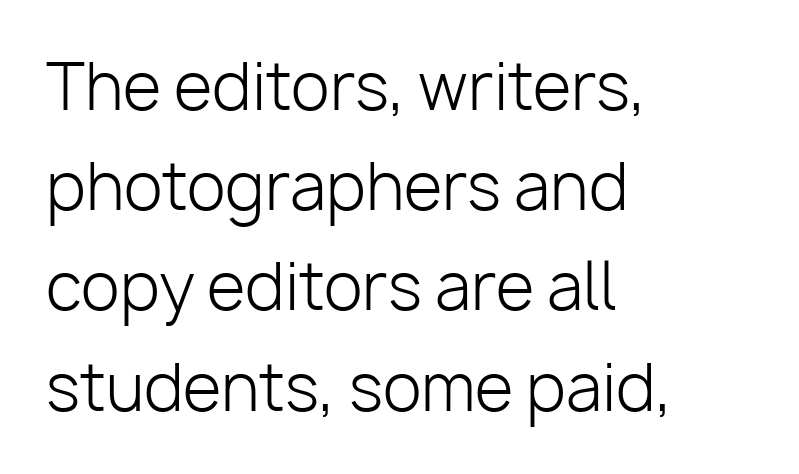
Q: Is the text bold? A: No.
Q: Is the text italic (slanted)? A: No, it is upright.
Q: Is the typeface a serif or a sans-serif typeface? A: Sans-serif.
Q: Is the text underlined? A: No.
Q: How is the paragraph aligned? A: Left-aligned.
Q: Is the spacing between letters normal or unusually wide? A: Normal.
Q: Is the spacing between lines tight, normal or loose? A: Normal.
Q: Width (condensed, normal, or wide)? A: Normal.
Q: Stroke contrast? A: Low.
Q: x-height? A: Medium.
Q: Monospaced? A: No.
